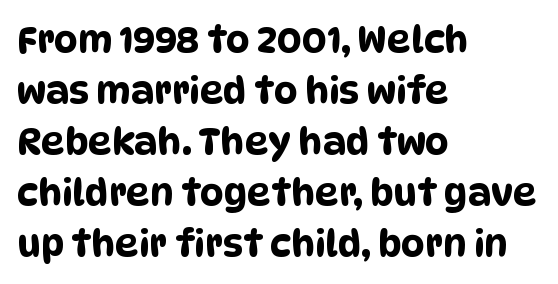
Q: Is the typeface a serif or a sans-serif typeface? A: Sans-serif.
Q: Is the text underlined? A: No.
Q: How is the paragraph aligned? A: Left-aligned.
Q: Is the spacing between letters normal or unusually wide? A: Normal.
Q: Is the spacing between lines tight, normal or loose? A: Normal.
Q: Width (condensed, normal, or wide)? A: Condensed.
Q: Stroke contrast? A: Low.
Q: x-height? A: Large.
Q: Monospaced? A: No.
